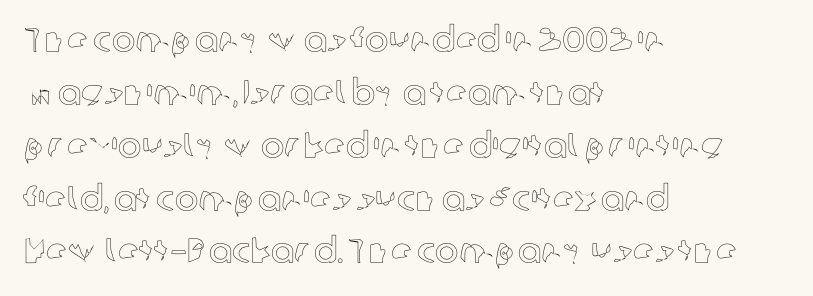
{"italic": "no", "width": "normal", "x_height": "medium", "monospaced": "no", "underline": "no", "align": "left", "line_spacing": "normal", "line_spacing_ratio": 1.51, "letter_spacing": "normal", "letter_spacing_em": 0.0, "glyph_px": 35}
